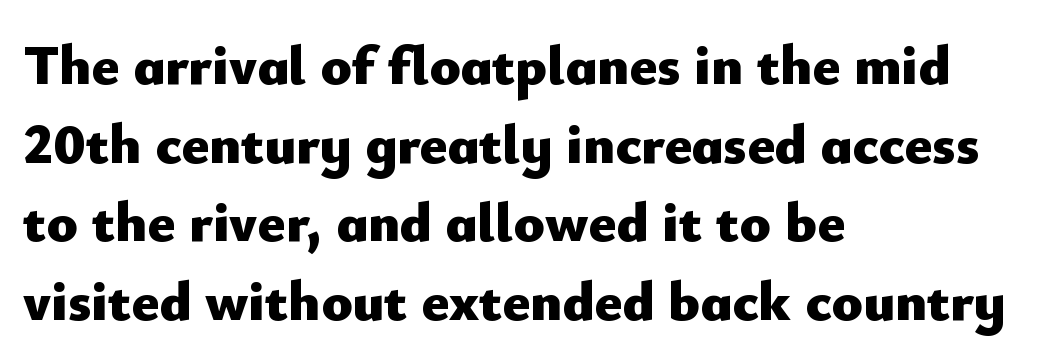
The image shows 57 px heavy sans-serif type, upright; set left-aligned, normal line spacing (1.38x), normal letter spacing, not underlined; low stroke contrast and a small x-height.
